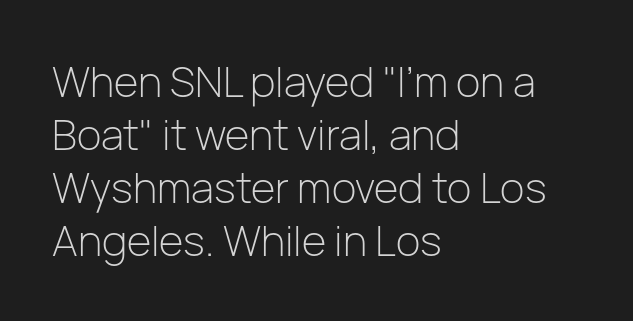
The image shows 42 px light sans-serif type, upright; set left-aligned, normal line spacing (1.26x), normal letter spacing, not underlined; low stroke contrast and a medium x-height.
